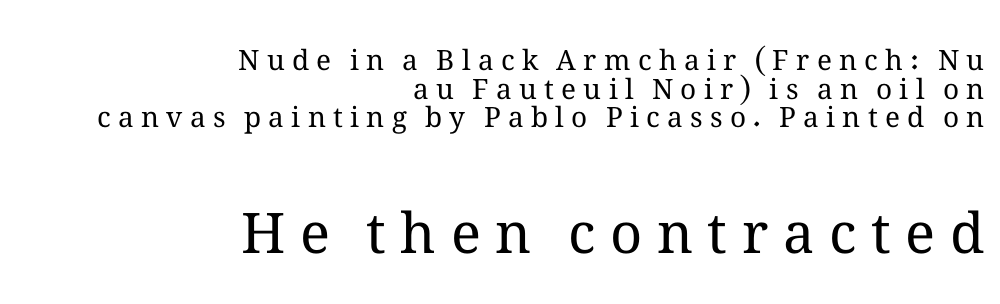
These lines are set flush right with a ragged left edge. The area under the type is left untouched. Note the varied advance widths — an 'i' is clearly narrower than an 'm'. The rendering enlarges the type as you move from the upper chunk to the lower. The face looks like a standard text weight, possibly lighter.
